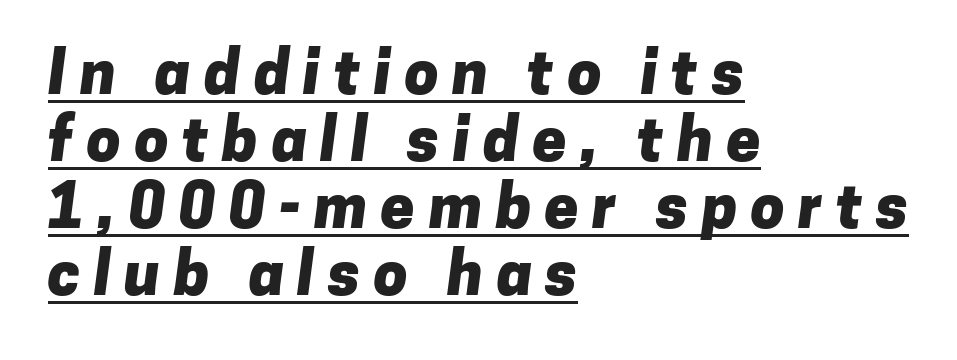
Q: Is the text bold? A: Yes.
Q: Is the typeface a serif or a sans-serif typeface? A: Sans-serif.
Q: Is the text underlined? A: Yes.
Q: How is the paragraph aligned? A: Left-aligned.
Q: Is the spacing between letters normal or unusually wide? A: Unusually wide.
Q: Is the spacing between lines tight, normal or loose? A: Tight.
Q: Width (condensed, normal, or wide)? A: Normal.
Q: Stroke contrast? A: Low.
Q: x-height? A: Medium.
Q: Monospaced? A: No.
